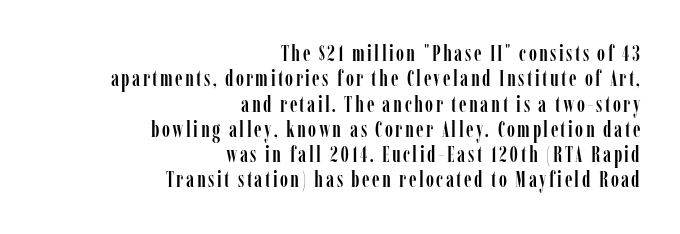
The image shows 22 px text type, upright; set right-aligned, tight line spacing (1.15x), not underlined.
